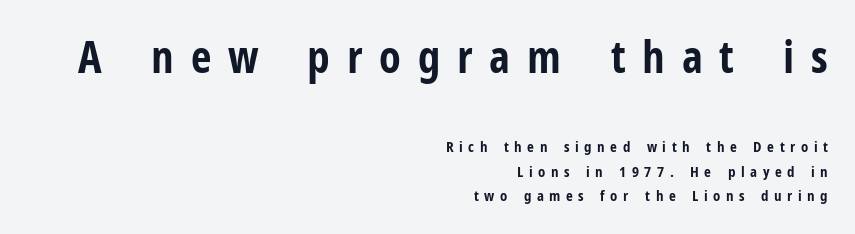
{"serif": "no", "italic": "no", "bold": "yes", "weight": "bold", "width": "condensed", "stroke_contrast": "low", "x_height": "medium", "monospaced": "no", "underline": "no", "align": "right", "line_spacing": "normal", "line_spacing_ratio": 1.63, "letter_spacing": "wide", "letter_spacing_em": 0.37, "larger_block": "first", "size_ratio": 3.0, "glyph_px": 45}
